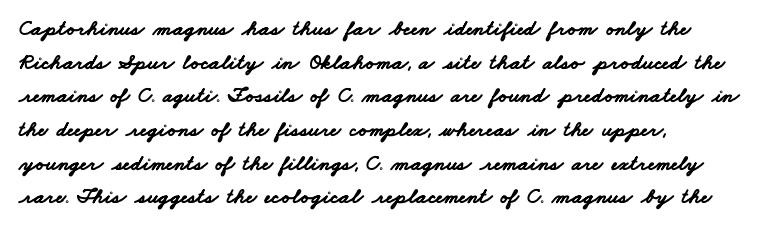
The image shows 22 px bold type; set left-aligned, normal line spacing (1.53x), normal letter spacing, not underlined.
